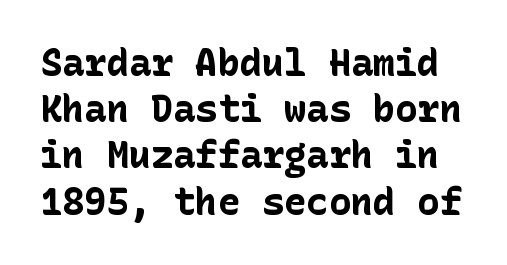
{"serif": "no", "italic": "no", "bold": "yes", "weight": "bold", "width": "normal", "stroke_contrast": "low", "x_height": "medium", "underline": "no", "line_spacing": "normal", "line_spacing_ratio": 1.25, "letter_spacing": "normal", "letter_spacing_em": 0.0, "glyph_px": 37}
